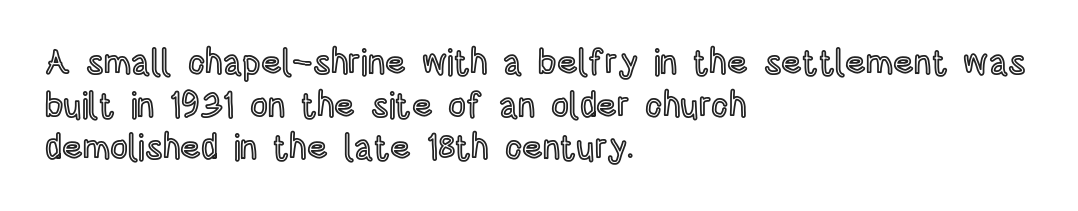
{"italic": "no", "width": "condensed", "x_height": "large", "monospaced": "no", "underline": "no", "align": "left", "line_spacing_ratio": 1.22, "letter_spacing": "normal", "letter_spacing_em": 0.0, "glyph_px": 35}
